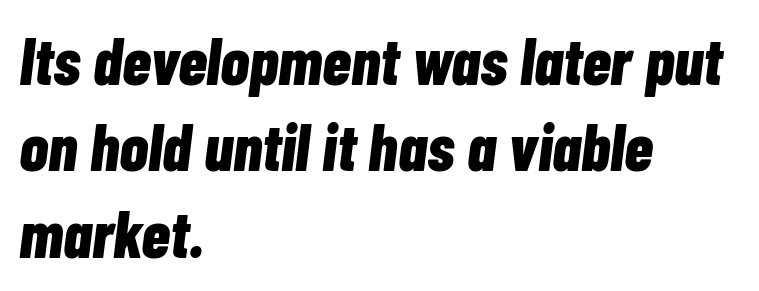
The image shows 66 px bold, condensed type, italic (leaning right); set left-aligned, normal line spacing (1.31x), normal letter spacing, not underlined; low stroke contrast and a medium x-height.
